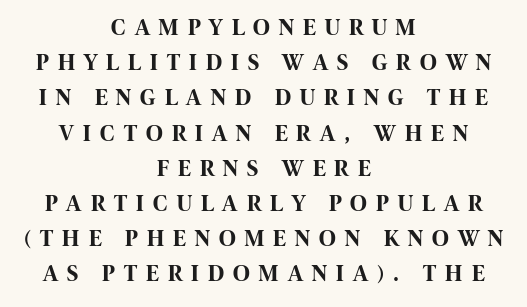
The image shows 23 px bold type, upright; set centered, normal line spacing (1.53x), unusually wide letter spacing (+0.4 em), not underlined.
